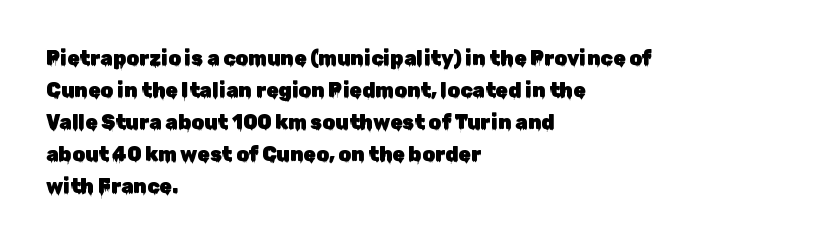
Posture: straight, roman, zero tilt. The ragged edge is on the right, which tells us the setting is flush left. The words here are not underlined. Inter-character spacing is left at the font's built-in metrics. What's the leading like? Ordinary, nothing unusual.
